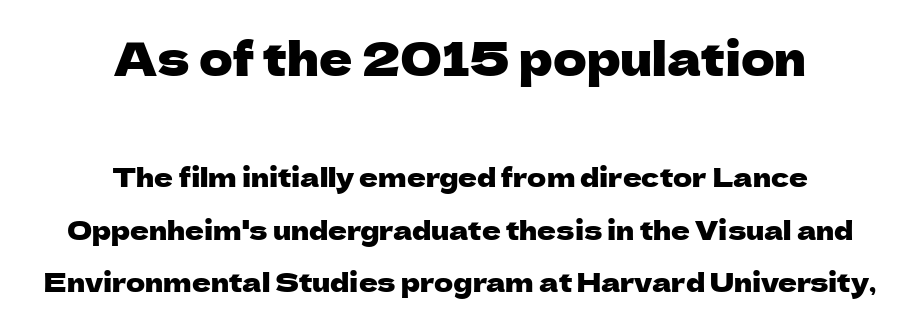
Q: Is the text italic (slanted)? A: No, it is upright.
Q: Is the typeface a serif or a sans-serif typeface? A: Sans-serif.
Q: Is the text underlined? A: No.
Q: How is the paragraph aligned? A: Centered.
Q: Is the spacing between letters normal or unusually wide? A: Normal.
Q: Is the spacing between lines tight, normal or loose? A: Loose.
Q: Which block of text is set in a larger size, the first (top) or the second (bottom)? A: The first (top) one.
Q: Width (condensed, normal, or wide)? A: Normal.
Q: Stroke contrast? A: Low.
Q: x-height? A: Medium.
Q: Monospaced? A: No.
